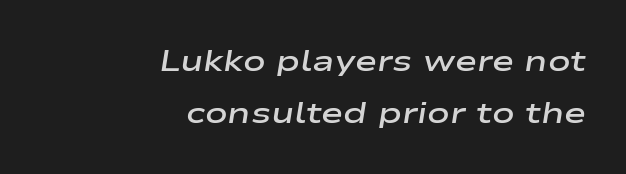
The image shows 30 px semibold, wide type, italic (leaning right); set right-aligned, line spacing 1.73x, normal letter spacing, not underlined; low stroke contrast and a medium x-height.
